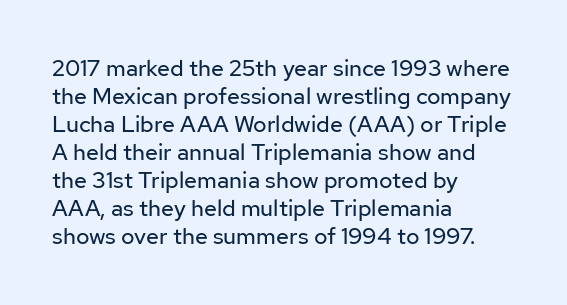
Every stem runs plumb, perpendicular to the baseline. Layout note: lines flush left. Decoration check: the copy has no underline. Short note: letters normally spaced.
